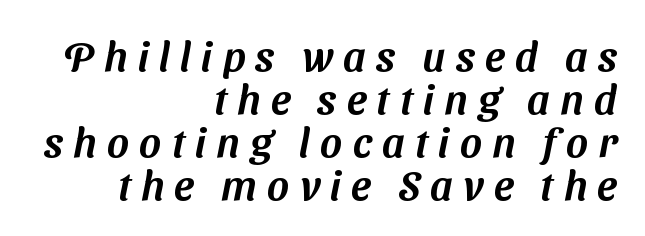
{"serif": "no", "width": "normal", "stroke_contrast": "medium", "x_height": "medium", "monospaced": "no", "underline": "no", "align": "right", "line_spacing": "tight", "line_spacing_ratio": 1.02, "letter_spacing": "wide", "letter_spacing_em": 0.24, "glyph_px": 42}
